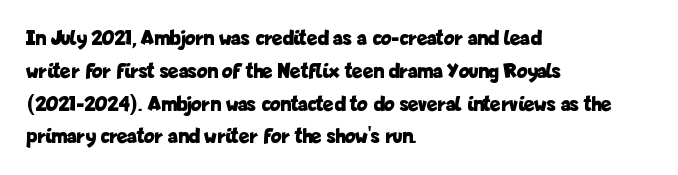
The image shows 22 px bold type, upright; set left-aligned, normal line spacing (1.49x), normal letter spacing, not underlined.
